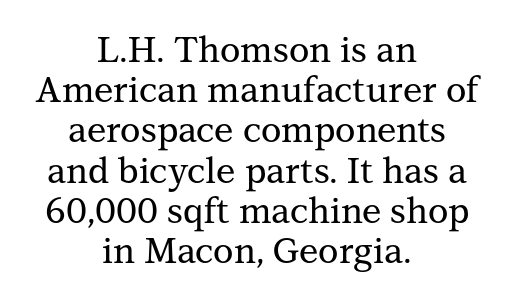
Neither beginnings nor endings align; midpoints do. Tracking here is standard; glyphs follow each other at the usual distance. Quick note: not italic, upright. Proportional: the letters do not fall into vertical columns. Closely set lines give the paragraph a compact silhouette.
